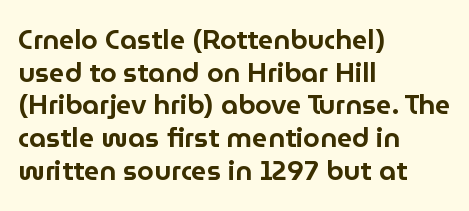
Words float on clear page, feet unadorned. Words appear dense and cohesive because spacing is normal. The lettering holds an erect, upright posture throughout. If you drew a ruler down the left edge, every line would touch it.
